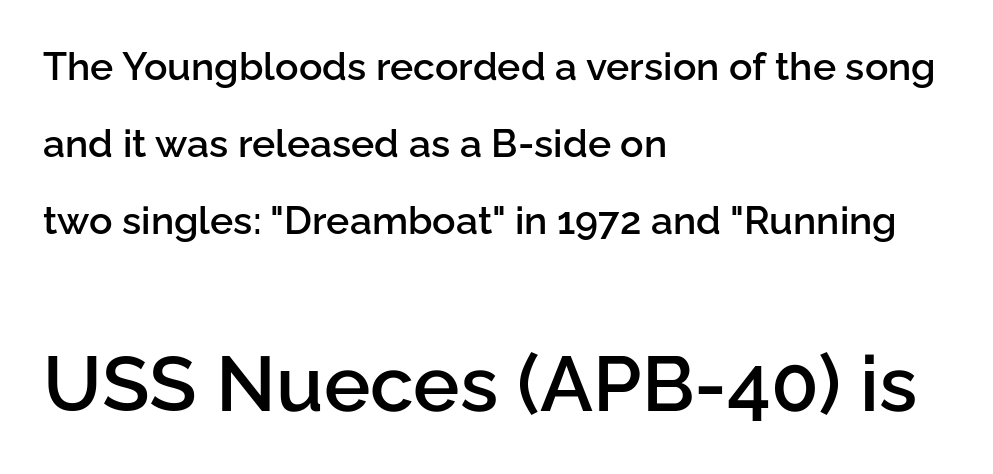
{"serif": "no", "italic": "no", "bold": "semi", "weight": "semibold", "width": "normal", "stroke_contrast": "low", "x_height": "medium", "monospaced": "no", "underline": "no", "align": "left", "line_spacing": "loose", "line_spacing_ratio": 1.98, "letter_spacing": "normal", "letter_spacing_em": 0.0, "larger_block": "second", "size_ratio": 2.0, "glyph_px": 78}
